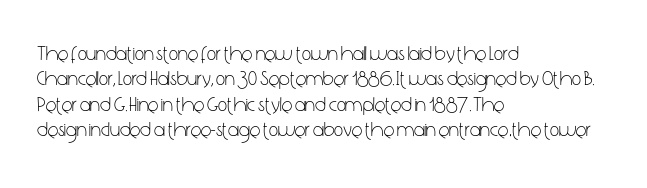
Q: Is the text bold? A: No.
Q: Is the text italic (slanted)? A: No, it is upright.
Q: Is the text underlined? A: No.
Q: How is the paragraph aligned? A: Left-aligned.
Q: Is the spacing between letters normal or unusually wide? A: Normal.
Q: Is the spacing between lines tight, normal or loose? A: Normal.
